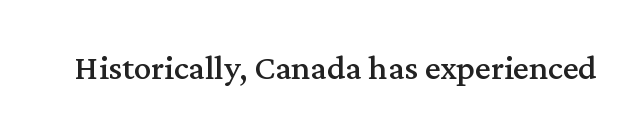
The passage shown has conventional tracking throughout. The glyphs are unaccompanied by any horizontal stroke below them. Proportional: the letters do not fall into vertical columns. This is serif lettering, the kind often seen in printed books. In terms of posture, this sample is upright.
